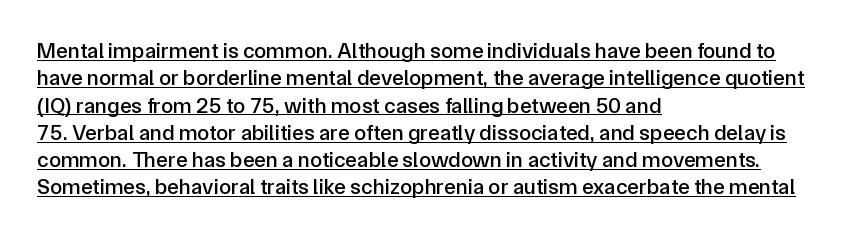
The image shows 22 px text type, upright; set left-aligned, line spacing 1.24x, normal letter spacing, underlined.
